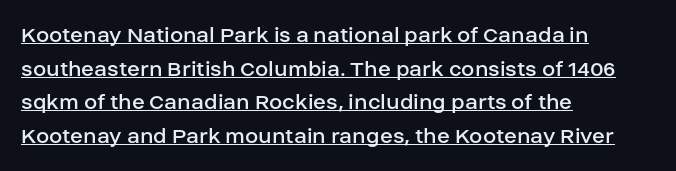
The type is set solid horizontally, with unmodified tracking. All the whitespace from short lines collects on the right. What's the leading like? Ordinary, nothing unusual. Each line of the rendering has a horizontal stroke beneath the glyphs. Is the stroke heavy? The answer is a plain regular-or-lighter. Italic: no, the glyphs are upright roman.
